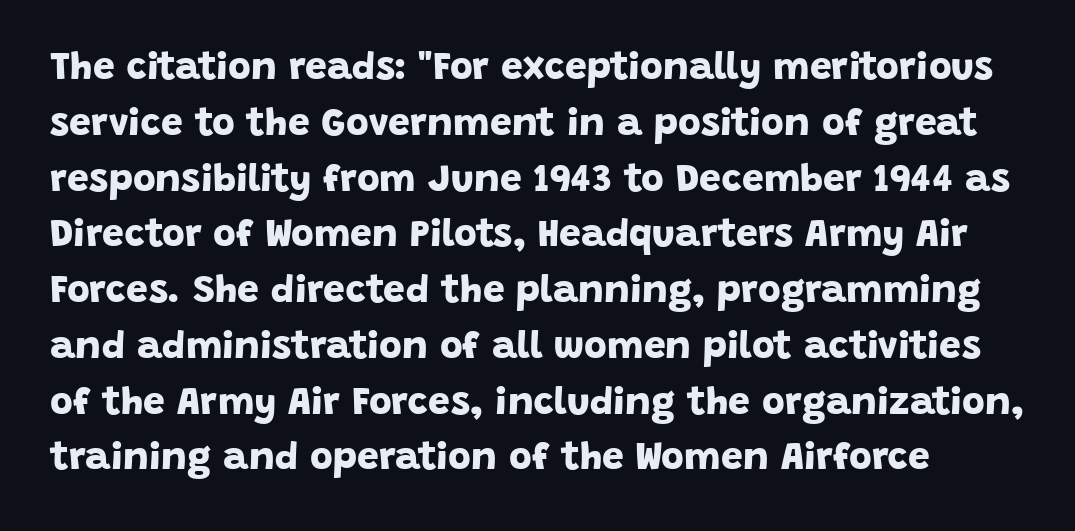
{"serif": "no", "bold": "yes", "weight": "bold", "width": "normal", "stroke_contrast": "low", "x_height": "large", "monospaced": "no", "underline": "no", "line_spacing": "normal", "line_spacing_ratio": 1.43, "letter_spacing": "normal", "letter_spacing_em": 0.0, "glyph_px": 39}
